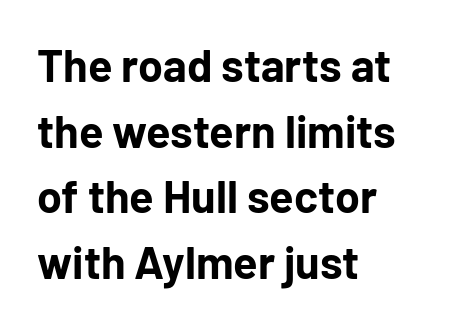
Spacing verdict: proportional, widths tailored to each character. Compared with a centered layout, this one pins lines to the left instead. Style check: upright. The rendering uses a bold face; every stroke is thick and dark.
